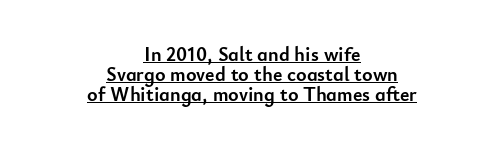
{"italic": "no", "bold": "yes", "underline": "yes", "align": "center", "line_spacing": "tight", "line_spacing_ratio": 0.99, "letter_spacing": "normal", "letter_spacing_em": 0.0, "glyph_px": 20}
